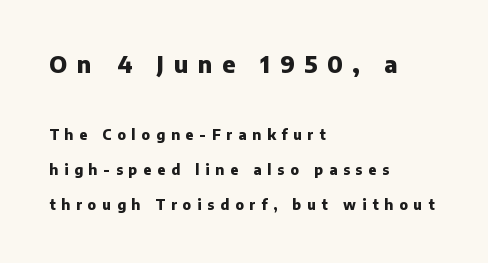
Horizontally, the lines are justified to the leading edge only. The initial chunk of copy outweighs the following chunk in type size. Short note: letters widely spaced. The typography opts for an upright posture over an oblique one. These words are printed bold, with thick strokes throughout. In terms of leading, this rendering errs on the spacious side.
